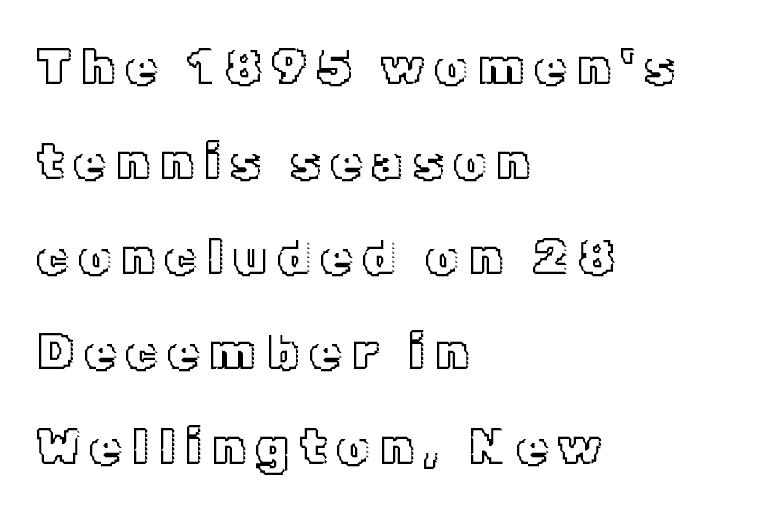
Q: Is the text italic (slanted)? A: No, it is upright.
Q: Is the text underlined? A: No.
Q: How is the paragraph aligned? A: Left-aligned.
Q: Is the spacing between letters normal or unusually wide? A: Unusually wide.
Q: Is the spacing between lines tight, normal or loose? A: Loose.
Q: Width (condensed, normal, or wide)? A: Normal.
Q: x-height? A: Medium.
Q: Monospaced? A: No.
